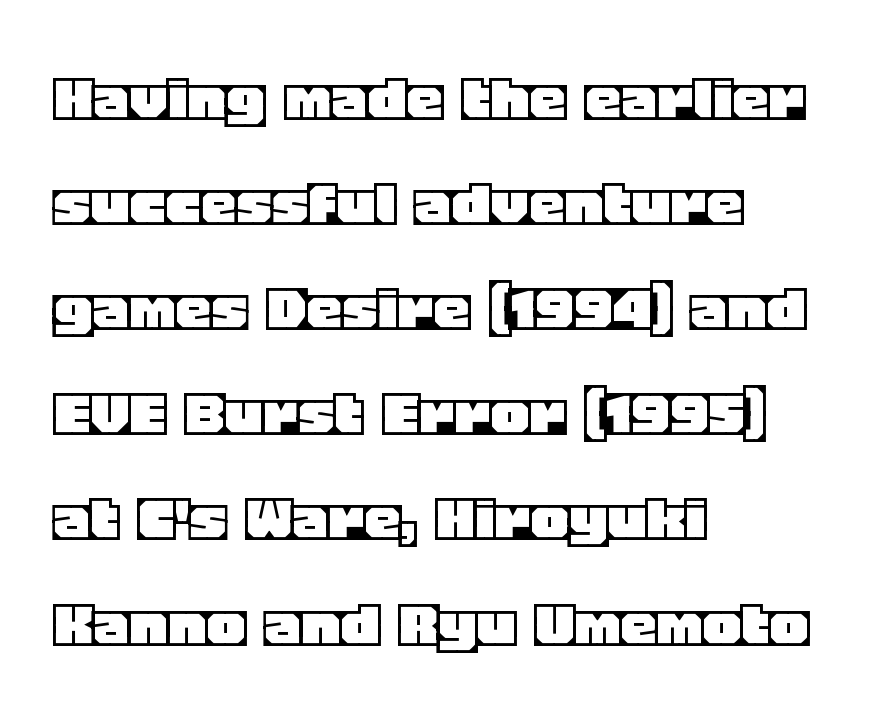
Each new line begins a customary step beneath the previous one. Anything drawn beneath the words? Only blank space. Note the varied advance widths — an 'i' is clearly narrower than an 'm'. These lines stack with their left ends in a neat column. Posture: straight, roman, zero tilt.
